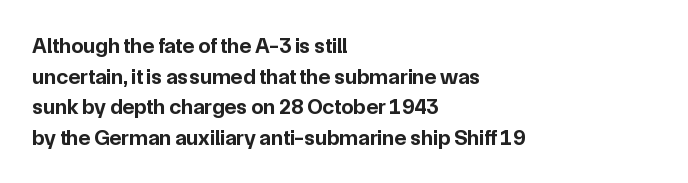
Q: Is the text bold? A: Yes.
Q: Is the text italic (slanted)? A: No, it is upright.
Q: Is the text underlined? A: No.
Q: How is the paragraph aligned? A: Left-aligned.
Q: Is the spacing between letters normal or unusually wide? A: Normal.
Q: Is the spacing between lines tight, normal or loose? A: Normal.
